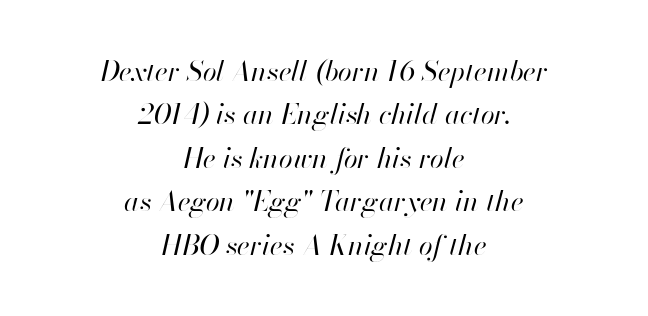
Q: Is the text bold? A: No.
Q: Is the text italic (slanted)? A: Yes, it leans right by about 13 degrees.
Q: Is the text underlined? A: No.
Q: How is the paragraph aligned? A: Centered.
Q: Is the spacing between letters normal or unusually wide? A: Normal.
Q: Is the spacing between lines tight, normal or loose? A: Normal.
Q: Width (condensed, normal, or wide)? A: Normal.
Q: Stroke contrast? A: High.
Q: x-height? A: Small.
Q: Monospaced? A: No.
